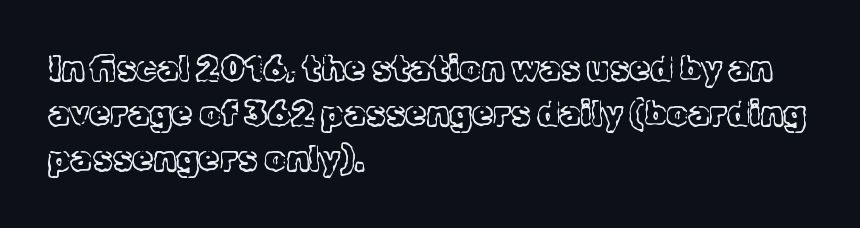
{"serif": "yes", "italic": "no", "bold": "no", "weight": "light", "width": "normal", "x_height": "medium", "monospaced": "no", "underline": "no", "align": "left", "line_spacing": "normal", "line_spacing_ratio": 1.33, "letter_spacing": "normal", "letter_spacing_em": 0.0, "glyph_px": 34}
